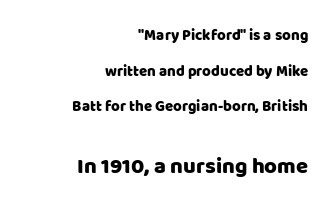
{"italic": "no", "underline": "no", "align": "right", "line_spacing": "loose", "line_spacing_ratio": 2.38, "letter_spacing": "normal", "letter_spacing_em": 0.0, "larger_block": "second", "size_ratio": 1.47, "glyph_px": 22}
